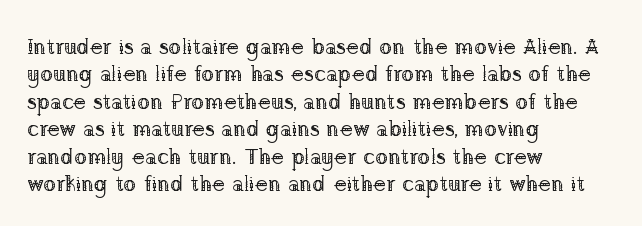
Q: Is the text bold? A: No.
Q: Is the text italic (slanted)? A: No, it is upright.
Q: Is the text underlined? A: No.
Q: How is the paragraph aligned? A: Left-aligned.
Q: Is the spacing between letters normal or unusually wide? A: Normal.
Q: Is the spacing between lines tight, normal or loose? A: Normal.
